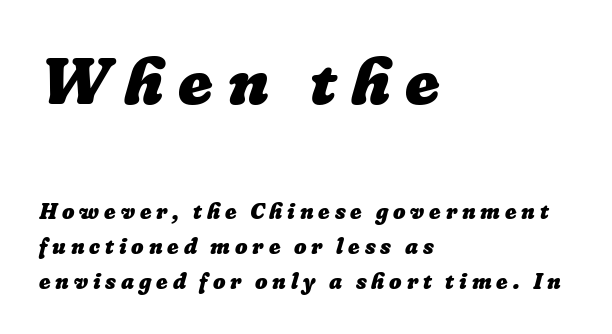
The image shows 66 px heavy type; set left-aligned, normal line spacing (1.59x), unusually wide letter spacing (+0.22 em), not underlined; the first (top) block is 3.0x larger; low stroke contrast and a medium x-height.
